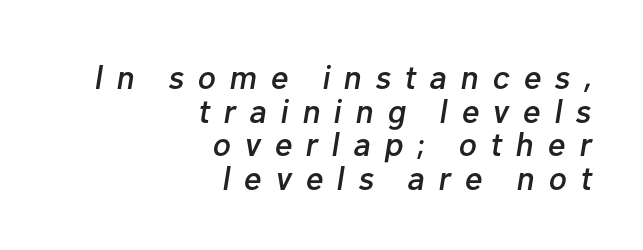
Q: Is the text italic (slanted)? A: Yes, it leans right by about 10 degrees.
Q: Is the text underlined? A: No.
Q: How is the paragraph aligned? A: Right-aligned.
Q: Is the spacing between letters normal or unusually wide? A: Unusually wide.
Q: Is the spacing between lines tight, normal or loose? A: Tight.
Q: Width (condensed, normal, or wide)? A: Normal.
Q: Stroke contrast? A: Low.
Q: x-height? A: Medium.
Q: Monospaced? A: No.
